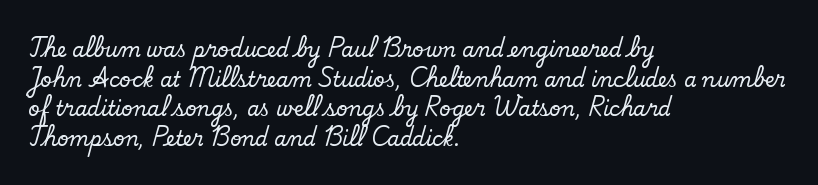
Q: Is the text italic (slanted)? A: Yes.
Q: Is the text underlined? A: No.
Q: How is the paragraph aligned? A: Left-aligned.
Q: Is the spacing between letters normal or unusually wide? A: Normal.
Q: Is the spacing between lines tight, normal or loose? A: Normal.
